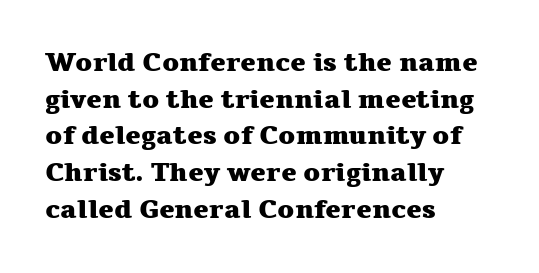
Q: Is the text bold? A: Yes.
Q: Is the text italic (slanted)? A: No, it is upright.
Q: Is the text underlined? A: No.
Q: How is the paragraph aligned? A: Left-aligned.
Q: Is the spacing between letters normal or unusually wide? A: Normal.
Q: Is the spacing between lines tight, normal or loose? A: Normal.
